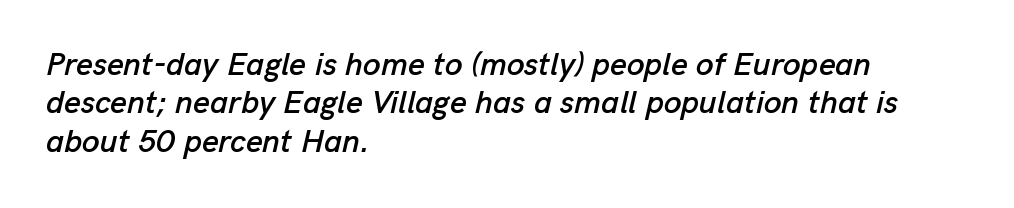
{"italic": "yes", "lean": "right", "slant_degrees": 13, "width": "normal", "stroke_contrast": "low", "x_height": "medium", "monospaced": "no", "underline": "no", "align": "left", "line_spacing_ratio": 1.2, "letter_spacing": "normal", "letter_spacing_em": 0.0, "glyph_px": 32}
